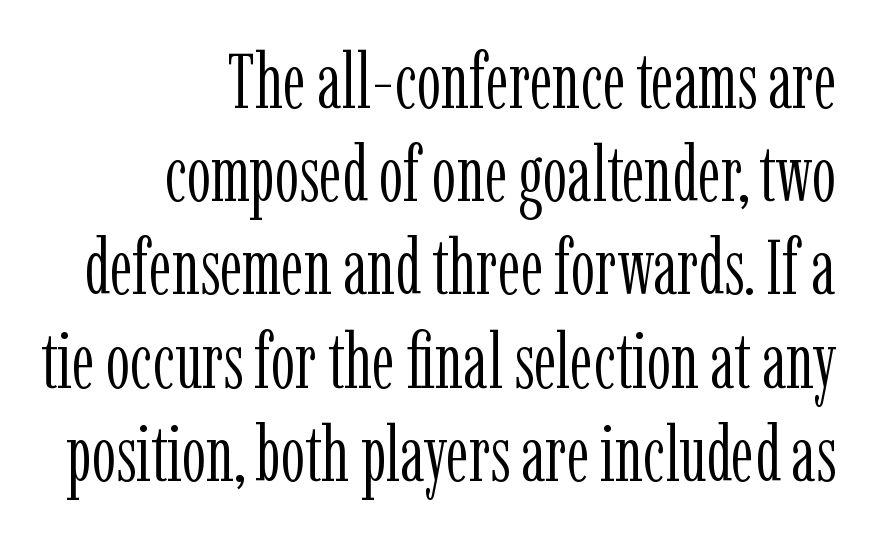
Note the varied advance widths — an 'i' is clearly narrower than an 'm'. These glyphs show unthickened strokes, regular width or finer. Observe the serifs anchoring each vertical stroke in this sample. Inter-character spacing is left at the font's built-in metrics.
